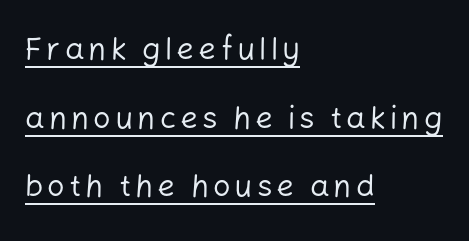
{"serif": "no", "italic": "no", "bold": "no", "weight": "regular", "width": "normal", "stroke_contrast": "low", "x_height": "medium", "monospaced": "no", "underline": "yes", "align": "left", "line_spacing": "loose", "line_spacing_ratio": 2.21, "glyph_px": 31}
